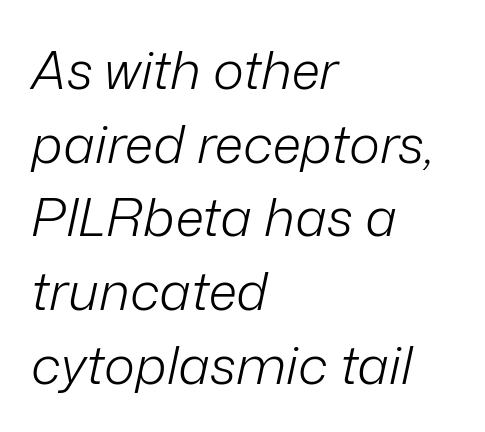
This rendering features lettering with no underline. The lines sit at an ordinary, default distance from one another. Spacing verdict: proportional, widths tailored to each character. Short note: letters normally spaced. Alignment: flush left. Observe the lean: these are italic letterforms.
